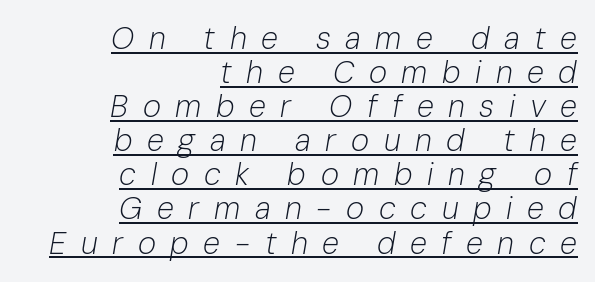
{"italic": "yes", "lean": "right", "slant_degrees": 10, "bold": "no", "weight": "light", "width": "normal", "stroke_contrast": "low", "x_height": "medium", "monospaced": "no", "underline": "yes", "align": "right", "line_spacing": "tight", "line_spacing_ratio": 1.1, "letter_spacing": "wide", "letter_spacing_em": 0.47, "glyph_px": 31}
